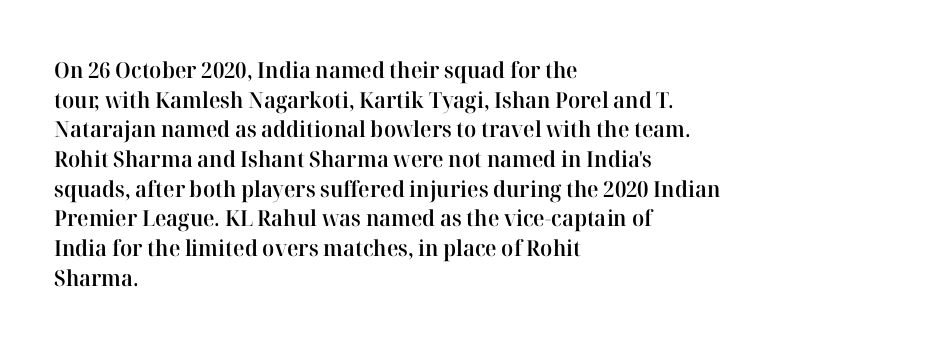
The image shows 22 px text type, upright; set left-aligned, normal line spacing (1.35x), normal letter spacing, not underlined.
